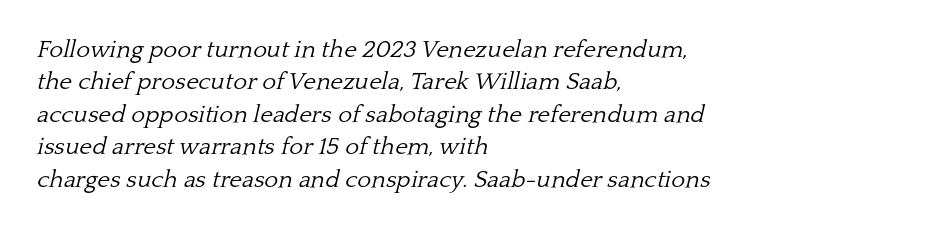
Weight: regular or lighter. The text block is weighted toward the left margin, trailing off unevenly rightward. This block has exactly the height ordinary leading produces. Quick note: underline off.
